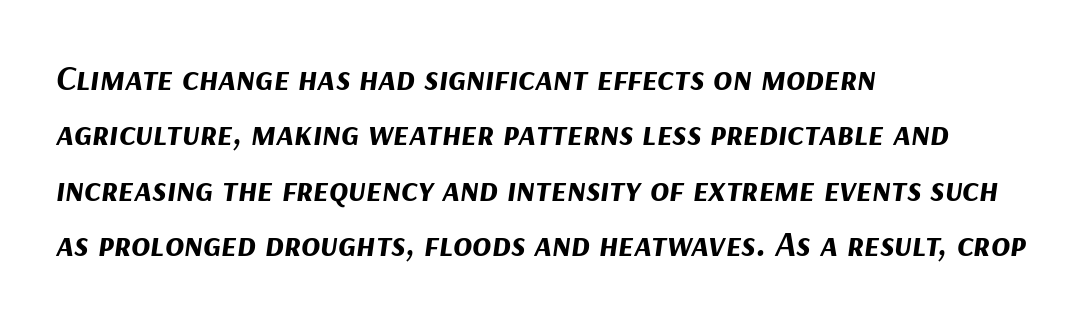
Q: Is the text bold? A: Yes.
Q: Is the text italic (slanted)? A: Yes, it leans right by about 9 degrees.
Q: Is the text underlined? A: No.
Q: How is the paragraph aligned? A: Left-aligned.
Q: Is the spacing between letters normal or unusually wide? A: Normal.
Q: Is the spacing between lines tight, normal or loose? A: Normal.
Q: Width (condensed, normal, or wide)? A: Normal.
Q: Stroke contrast? A: Medium.
Q: x-height? A: Medium.
Q: Monospaced? A: No.
